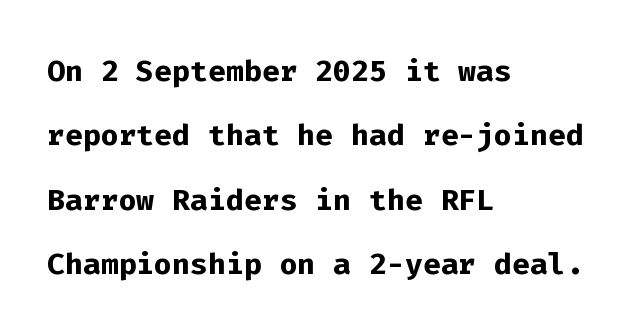
{"serif": "no", "italic": "no", "bold": "yes", "weight": "semibold", "width": "normal", "stroke_contrast": "low", "x_height": "medium", "monospaced": "yes", "underline": "no", "align": "left", "line_spacing": "normal", "line_spacing_ratio": 1.53, "letter_spacing": "normal", "letter_spacing_em": 0.0, "glyph_px": 42}
